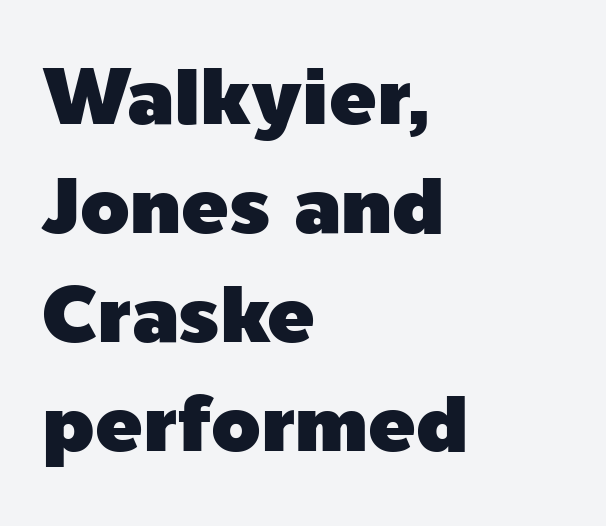
The image shows 79 px sans-serif type, upright; set left-aligned, normal line spacing (1.38x), normal letter spacing, not underlined; a medium x-height.
